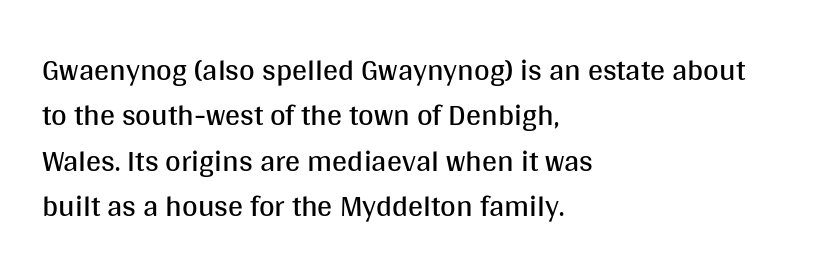
Typeset ragged right — the left edge is the straight one. Successive baselines arrive at the customary interval. Serifs: no, the terminals of the letterforms are clean. Weight class: somewhere from thin through regular. Beneath every word, the page is bare. Compared with typical body copy, the letter spacing here is the same.
